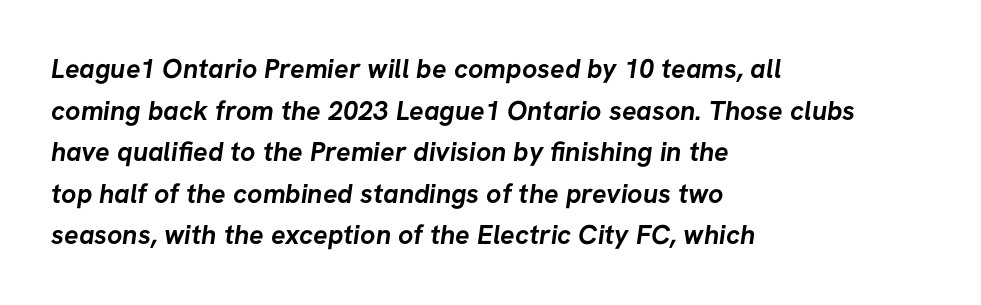
Q: Is the text bold? A: Yes.
Q: Is the text underlined? A: No.
Q: How is the paragraph aligned? A: Left-aligned.
Q: Is the spacing between letters normal or unusually wide? A: Normal.
Q: Is the spacing between lines tight, normal or loose? A: Normal.
